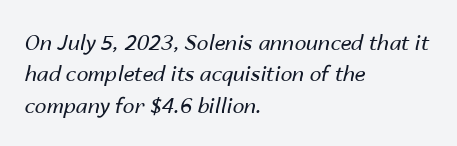
The image shows 21 px text type, italic (leaning right); set left-aligned, normal line spacing (1.49x), normal letter spacing, not underlined.
